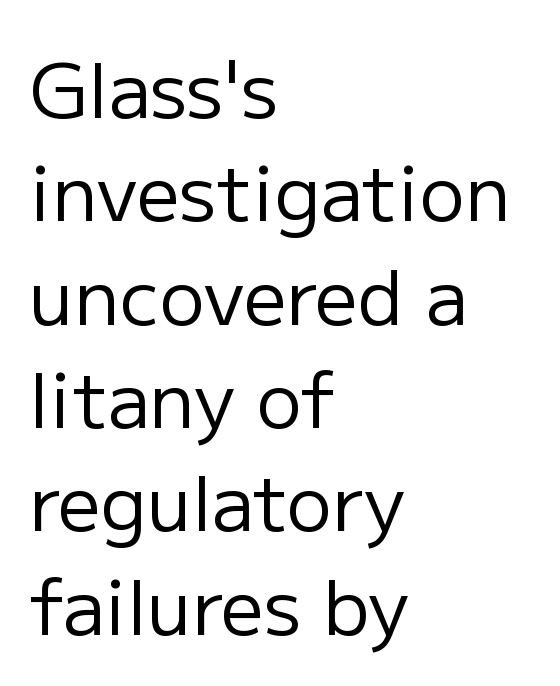
Interline gaps are of average width in this sample. The rendering anchors every line to the left-hand side. Proportional: the letters do not fall into vertical columns. This rendering leaves character spacing at its baseline value. Any mark beneath the type? The region is blank. Stem width sits at or under what a default text font uses.
